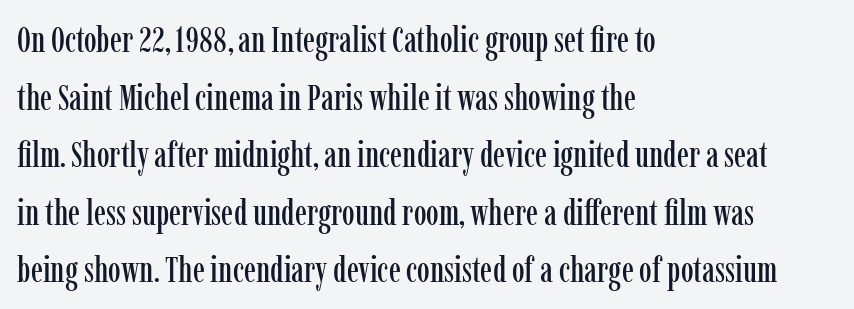
If you measured baseline to baseline, you'd find a middling distance. Letters rest on an invisible, unmarked baseline. Style check: upright. Typographically, this falls in the serif category. This rendering leaves character spacing at its baseline value.
